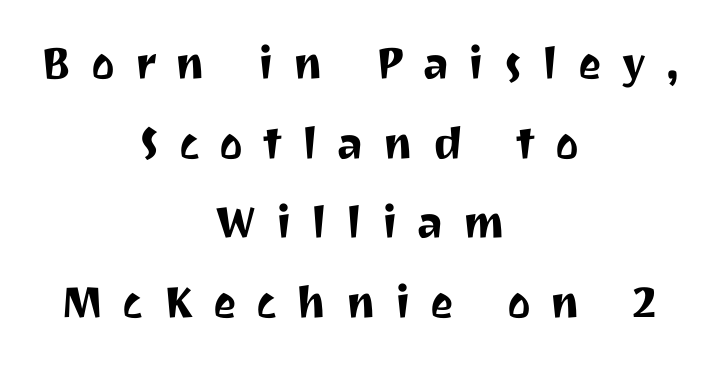
Q: Is the text italic (slanted)? A: No, it is upright.
Q: Is the typeface a serif or a sans-serif typeface? A: Sans-serif.
Q: Is the text underlined? A: No.
Q: How is the paragraph aligned? A: Centered.
Q: Is the spacing between letters normal or unusually wide? A: Unusually wide.
Q: Is the spacing between lines tight, normal or loose? A: Normal.
Q: Width (condensed, normal, or wide)? A: Normal.
Q: Stroke contrast? A: Medium.
Q: x-height? A: Medium.
Q: Monospaced? A: No.
